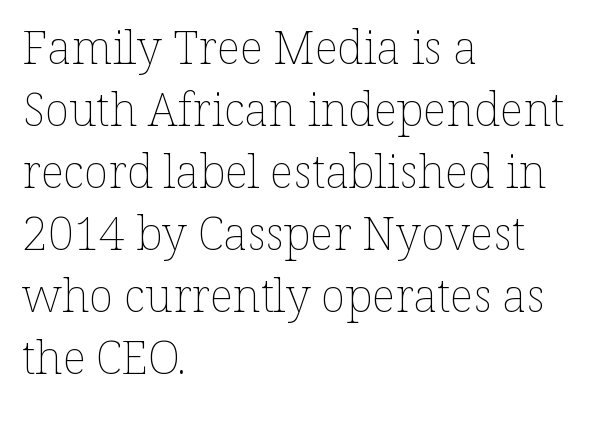
{"italic": "no", "bold": "no", "weight": "thin", "width": "normal", "stroke_contrast": "low", "x_height": "medium", "monospaced": "no", "underline": "no", "align": "left", "line_spacing": "normal", "line_spacing_ratio": 1.35, "letter_spacing": "normal", "letter_spacing_em": 0.0, "glyph_px": 46}
